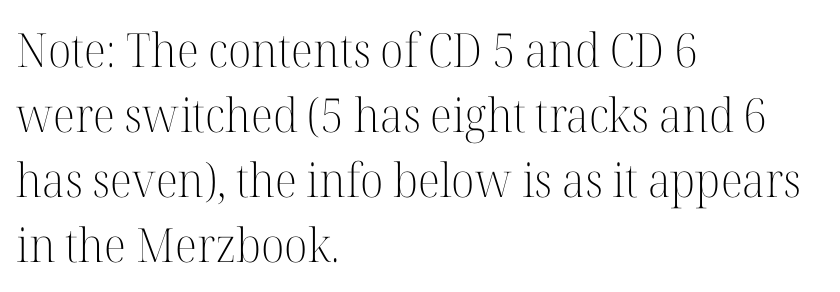
{"serif": "yes", "italic": "no", "bold": "no", "weight": "light", "width": "normal", "stroke_contrast": "high", "x_height": "medium", "monospaced": "no", "underline": "no", "align": "left", "line_spacing": "normal", "line_spacing_ratio": 1.38, "letter_spacing": "normal", "letter_spacing_em": 0.0, "glyph_px": 47}
